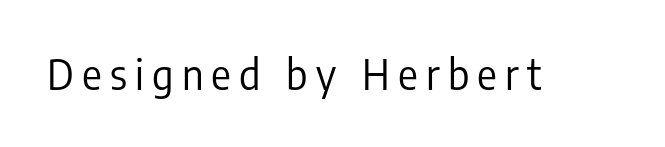
Q: Is the text bold? A: No.
Q: Is the text italic (slanted)? A: No, it is upright.
Q: Is the typeface a serif or a sans-serif typeface? A: Sans-serif.
Q: Is the text underlined? A: No.
Q: Is the spacing between letters normal or unusually wide? A: Unusually wide.
Q: Width (condensed, normal, or wide)? A: Condensed.
Q: Stroke contrast? A: Low.
Q: x-height? A: Medium.
Q: Monospaced? A: No.
